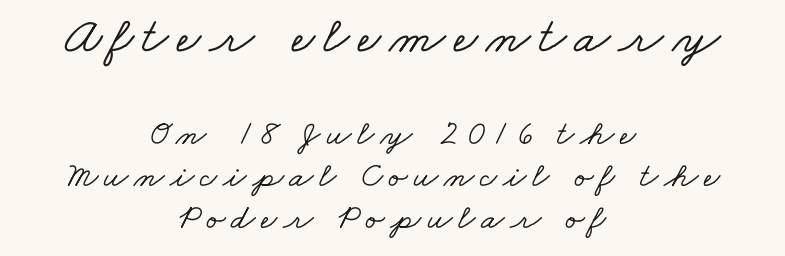
Q: Is the typeface a serif or a sans-serif typeface? A: Serif.
Q: Is the text underlined? A: No.
Q: How is the paragraph aligned? A: Centered.
Q: Which block of text is set in a larger size, the first (top) or the second (bottom)? A: The first (top) one.
Q: Width (condensed, normal, or wide)? A: Wide.
Q: Stroke contrast? A: Low.
Q: x-height? A: Small.
Q: Monospaced? A: No.
